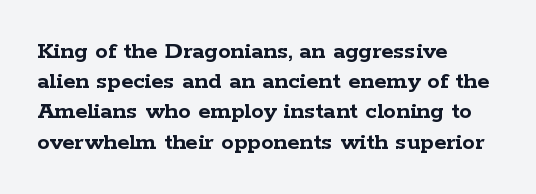
{"italic": "no", "bold": "yes", "underline": "no", "align": "left", "line_spacing_ratio": 1.21, "letter_spacing": "normal", "letter_spacing_em": 0.0, "glyph_px": 25}
